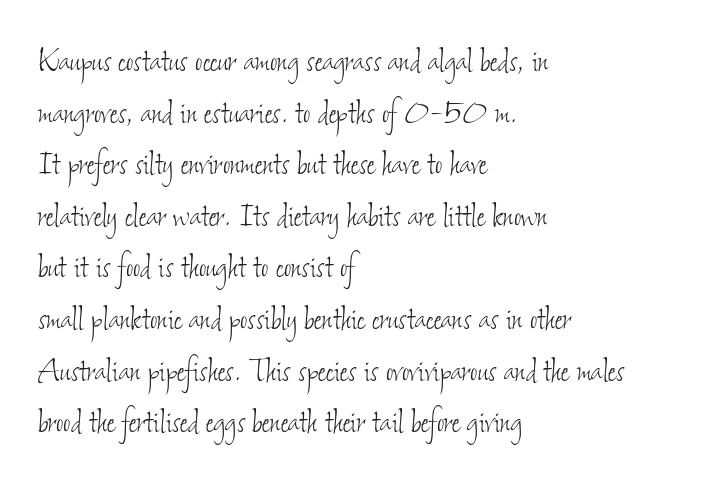
{"bold": "no", "weight": "thin", "width": "condensed", "stroke_contrast": "low", "x_height": "small", "monospaced": "no", "underline": "no", "align": "left", "line_spacing": "normal", "line_spacing_ratio": 1.29, "letter_spacing": "normal", "letter_spacing_em": 0.0, "glyph_px": 40}
